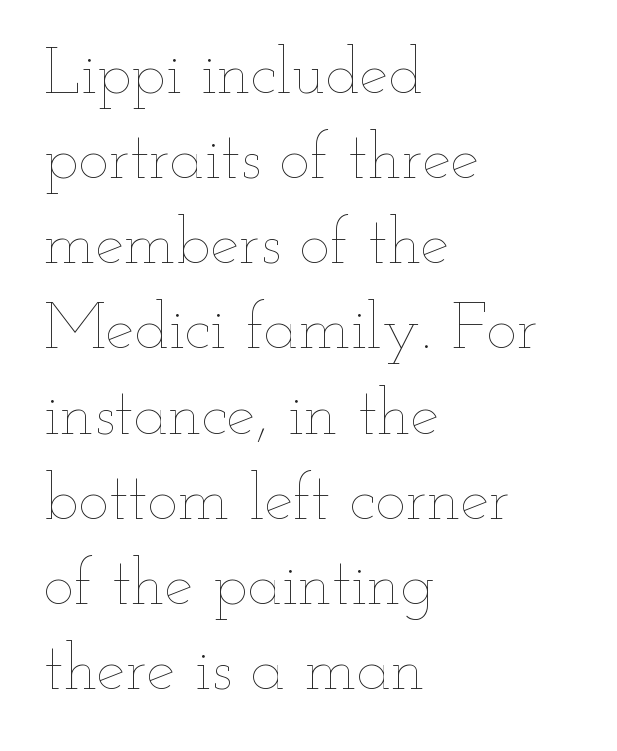
{"italic": "no", "bold": "no", "weight": "thin", "width": "wide", "stroke_contrast": "low", "x_height": "small", "monospaced": "no", "underline": "no", "align": "left", "line_spacing": "normal", "line_spacing_ratio": 1.31, "letter_spacing": "normal", "letter_spacing_em": 0.0, "glyph_px": 65}
